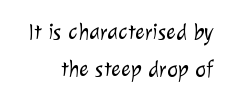
{"bold": "no", "underline": "no", "align": "right", "line_spacing": "normal", "line_spacing_ratio": 1.61, "letter_spacing": "normal", "letter_spacing_em": 0.0, "glyph_px": 23}
